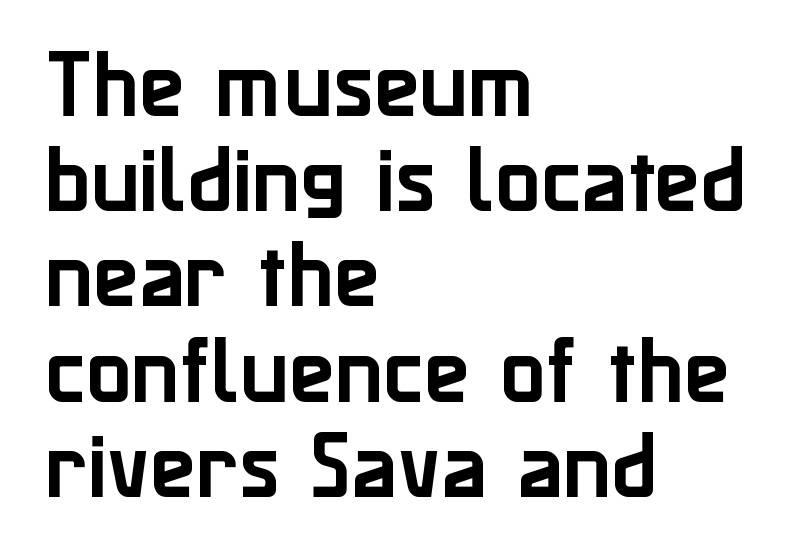
A normal amount of white space separates one row of letters from the next. The face used here is proportionally spaced, like ordinary book or web type. A roman cut, with each character standing at attention. Are there feet on the stems? There aren't — it's a sans.
